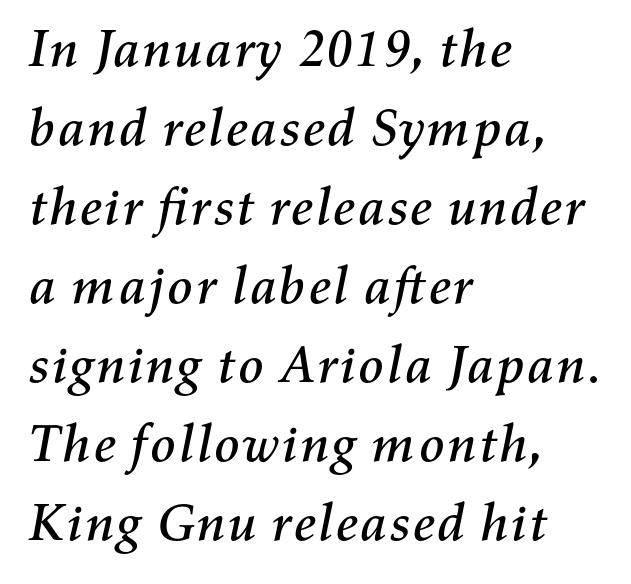
Q: Is the text italic (slanted)? A: Yes, it leans right by about 11 degrees.
Q: Is the text underlined? A: No.
Q: How is the paragraph aligned? A: Left-aligned.
Q: Is the spacing between letters normal or unusually wide? A: Normal.
Q: Is the spacing between lines tight, normal or loose? A: Normal.
Q: Width (condensed, normal, or wide)? A: Normal.
Q: Stroke contrast? A: Medium.
Q: x-height? A: Medium.
Q: Monospaced? A: No.
